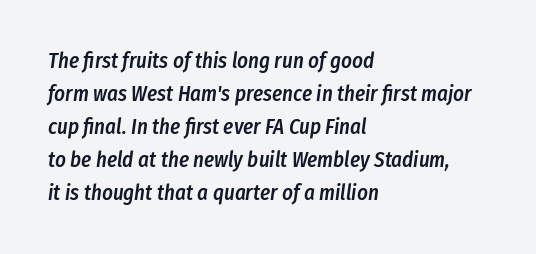
The image shows 21 px text type, italic (leaning right); set left-aligned, normal line spacing (1.57x), normal letter spacing, not underlined.
